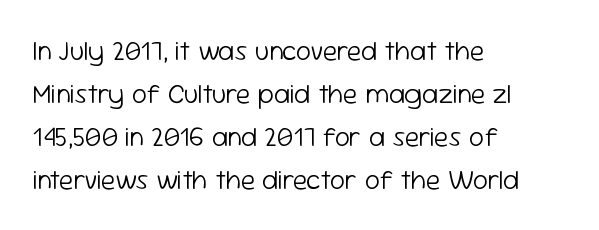
{"italic": "no", "bold": "no", "underline": "no", "align": "left", "line_spacing": "normal", "line_spacing_ratio": 1.59, "letter_spacing": "normal", "letter_spacing_em": 0.0, "glyph_px": 27}
